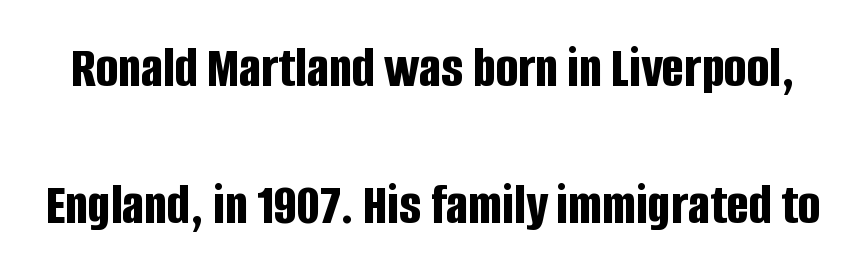
Q: Is the text bold? A: Yes.
Q: Is the text italic (slanted)? A: No, it is upright.
Q: Is the typeface a serif or a sans-serif typeface? A: Sans-serif.
Q: Is the text underlined? A: No.
Q: Is the spacing between letters normal or unusually wide? A: Normal.
Q: Is the spacing between lines tight, normal or loose? A: Loose.
Q: Width (condensed, normal, or wide)? A: Condensed.
Q: Stroke contrast? A: Low.
Q: x-height? A: Large.
Q: Monospaced? A: No.
